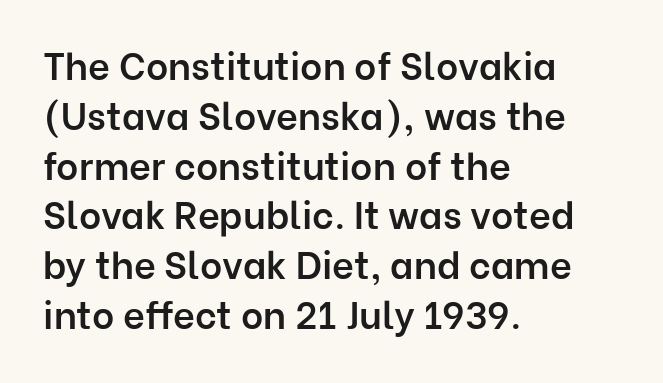
Do the letters lean? They stand straight. Moderately thickened strokes mark this as semibold type. This is sans-serif lettering, the kind often seen on screens and signage. The paragraph shown leans on its left margin. Here the designer chose a conventional face with non-uniform glyph widths. This block has exactly the height ordinary leading produces.
